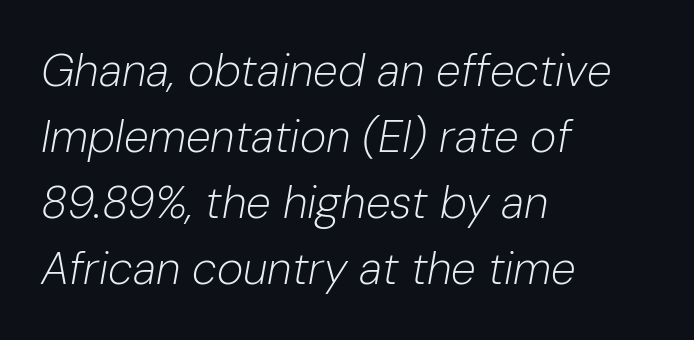
The image shows 45 px light type, italic (leaning right); set left-aligned, normal line spacing (1.47x), normal letter spacing, not underlined; low stroke contrast and a medium x-height.
